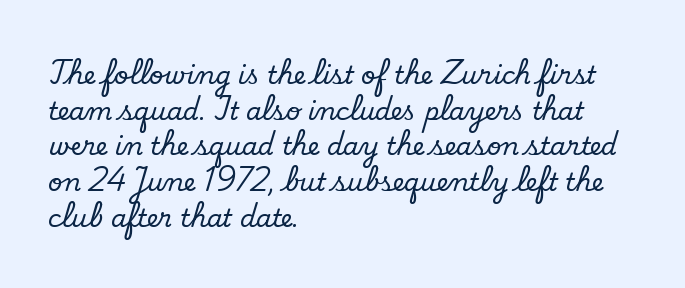
Q: Is the text italic (slanted)? A: Yes.
Q: Is the text underlined? A: No.
Q: How is the paragraph aligned? A: Left-aligned.
Q: Is the spacing between letters normal or unusually wide? A: Normal.
Q: Is the spacing between lines tight, normal or loose? A: Normal.
